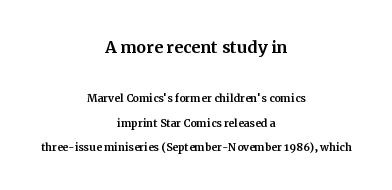
The image shows 22 px text type, upright; set centered, line spacing 1.75x, normal letter spacing, not underlined; the first (top) block is 1.57x larger.
